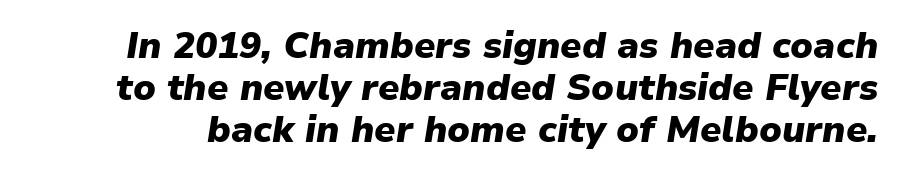
Set as a true bold cut, around the 700 mark. The rendering applies a slant to the glyphs. The rendering uses a small line-height, squeezing the rows. Standard letterfit; no display-style spreading of the glyphs. Here the designer chose a conventional face with non-uniform glyph widths. Decoration check: the copy has no underline.
